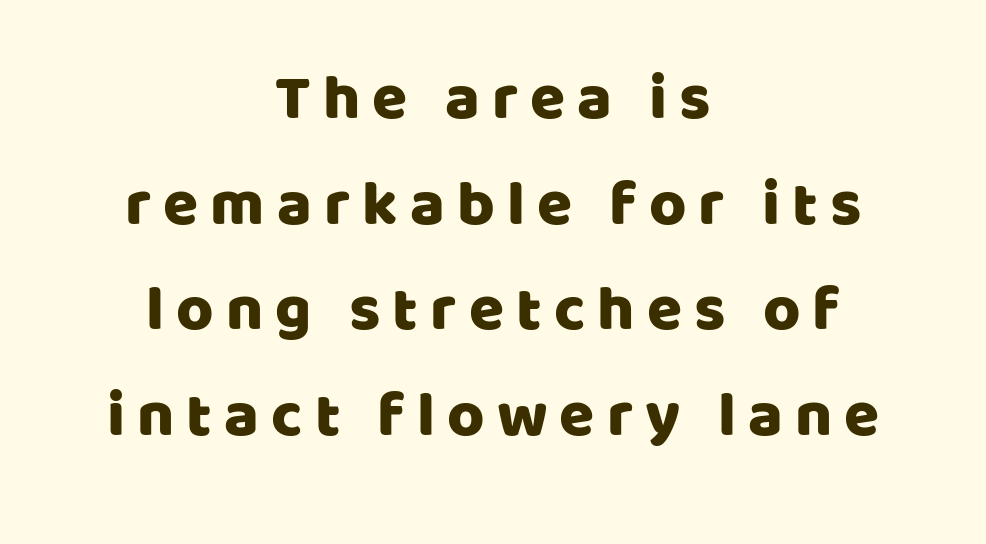
The image shows 64 px sans-serif type, upright; set centered, normal line spacing (1.65x), not underlined; low stroke contrast and a large x-height.
